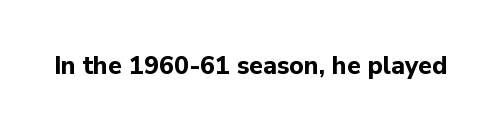
Underlining? Definitely not there. Strong, thick strokes mark this as bold type. This sample uses an upright cut, with every glyph sitting square on the baseline. A typesetter would call this zero additional tracking.
